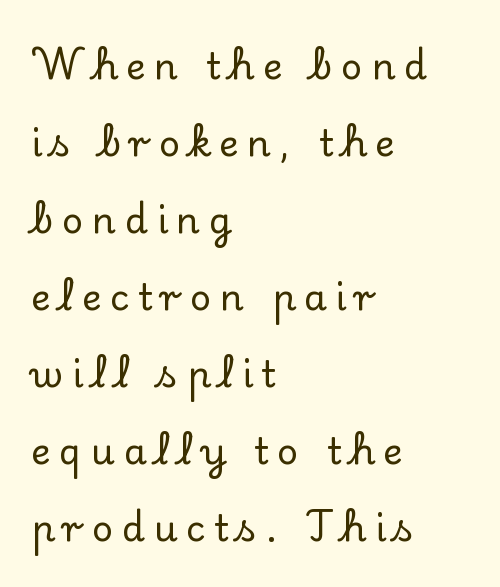
{"serif": "yes", "italic": "no", "width": "normal", "stroke_contrast": "low", "x_height": "small", "monospaced": "no", "underline": "no", "align": "left", "line_spacing": "loose", "line_spacing_ratio": 2.08, "letter_spacing": "wide", "letter_spacing_em": 0.23, "glyph_px": 37}
